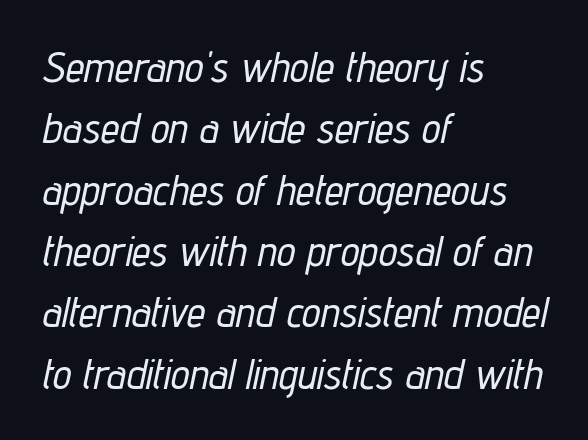
Q: Is the text italic (slanted)? A: Yes, it leans right by about 12 degrees.
Q: Is the text underlined? A: No.
Q: How is the paragraph aligned? A: Left-aligned.
Q: Is the spacing between letters normal or unusually wide? A: Normal.
Q: Is the spacing between lines tight, normal or loose? A: Normal.
Q: Width (condensed, normal, or wide)? A: Condensed.
Q: Stroke contrast? A: Low.
Q: x-height? A: Medium.
Q: Monospaced? A: No.
